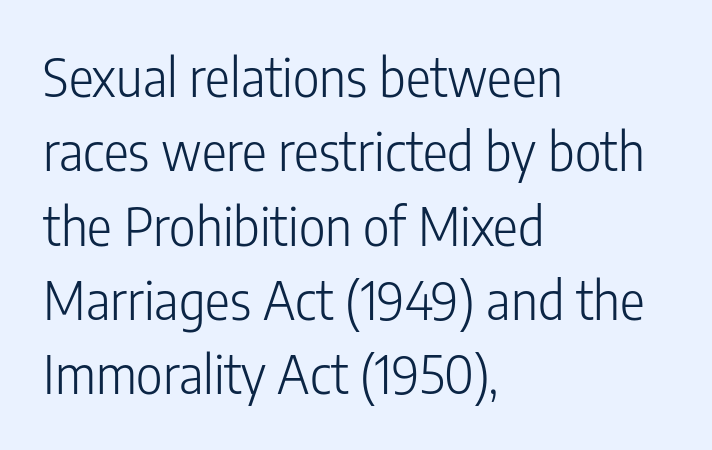
Q: Is the text bold? A: No.
Q: Is the text italic (slanted)? A: No, it is upright.
Q: Is the typeface a serif or a sans-serif typeface? A: Sans-serif.
Q: Is the text underlined? A: No.
Q: How is the paragraph aligned? A: Left-aligned.
Q: Is the spacing between letters normal or unusually wide? A: Normal.
Q: Is the spacing between lines tight, normal or loose? A: Normal.
Q: Width (condensed, normal, or wide)? A: Condensed.
Q: Stroke contrast? A: Low.
Q: x-height? A: Medium.
Q: Monospaced? A: No.
